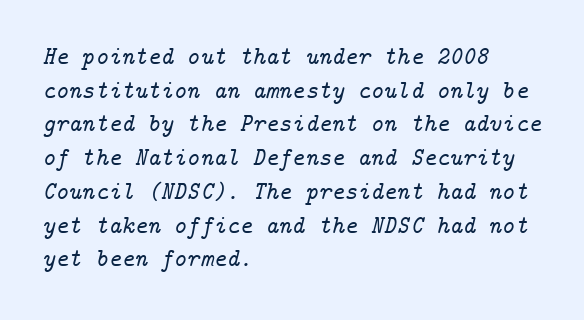
Q: Is the text italic (slanted)? A: Yes, it leans right by about 14 degrees.
Q: Is the text underlined? A: No.
Q: How is the paragraph aligned? A: Left-aligned.
Q: Is the spacing between letters normal or unusually wide? A: Normal.
Q: Is the spacing between lines tight, normal or loose? A: Normal.
